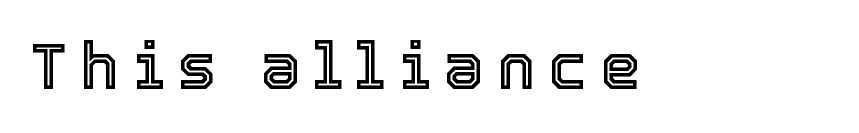
Q: Is the text italic (slanted)? A: No, it is upright.
Q: Is the text underlined? A: No.
Q: Is the spacing between letters normal or unusually wide? A: Unusually wide.
Q: Width (condensed, normal, or wide)? A: Normal.
Q: x-height? A: Medium.
Q: Monospaced? A: No.
